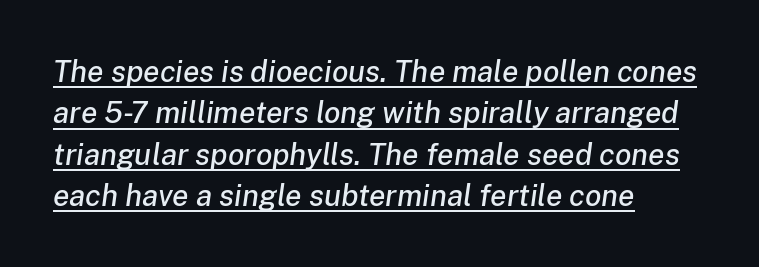
Q: Is the text italic (slanted)? A: Yes, it leans right by about 8 degrees.
Q: Is the text underlined? A: Yes.
Q: How is the paragraph aligned? A: Left-aligned.
Q: Is the spacing between letters normal or unusually wide? A: Normal.
Q: Is the spacing between lines tight, normal or loose? A: Normal.
Q: Width (condensed, normal, or wide)? A: Normal.
Q: Stroke contrast? A: Low.
Q: x-height? A: Medium.
Q: Monospaced? A: No.
